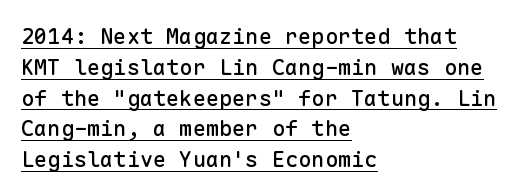
The image shows 22 px text type, upright; set left-aligned, normal line spacing (1.4x), normal letter spacing, underlined.
